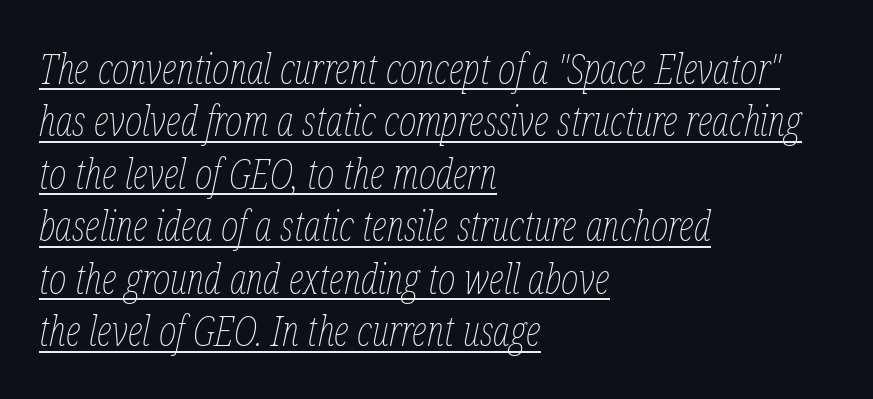
{"italic": "yes", "lean": "right", "slant_degrees": 12, "bold": "no", "weight": "thin", "width": "condensed", "stroke_contrast": "low", "x_height": "medium", "monospaced": "no", "underline": "yes", "align": "left", "line_spacing": "normal", "line_spacing_ratio": 1.25, "letter_spacing": "normal", "letter_spacing_em": 0.0, "glyph_px": 42}
